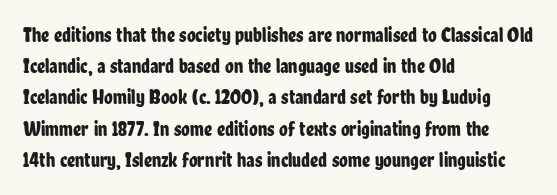
Q: Is the text italic (slanted)? A: No, it is upright.
Q: Is the text underlined? A: No.
Q: How is the paragraph aligned? A: Left-aligned.
Q: Is the spacing between letters normal or unusually wide? A: Normal.
Q: Is the spacing between lines tight, normal or loose? A: Normal.
